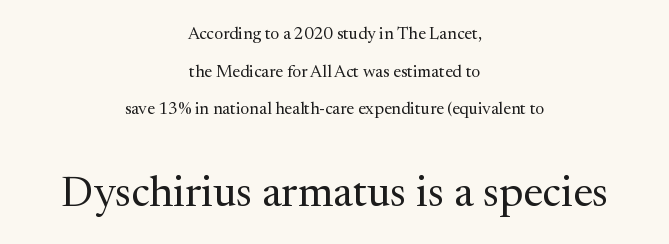
The image shows 43 px regular-weight serif type, upright; set centered, loose line spacing (2.22x), normal letter spacing, not underlined; the second (bottom) block is 2.53x larger; medium stroke contrast and a medium x-height.
